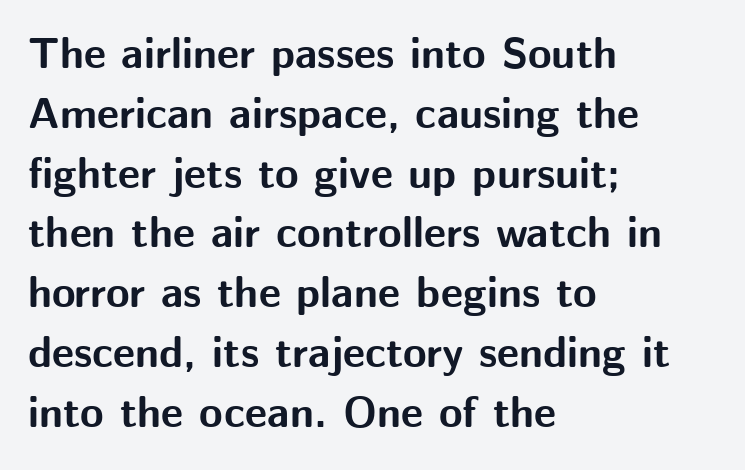
Descenders hang freely into open space. Typographically, this falls in the sans-serif category. This is the regular roman posture of the typeface. The block of text has a typical density, with ordinary space between rows. A dark, heavy texture on the line: the type is bold.
